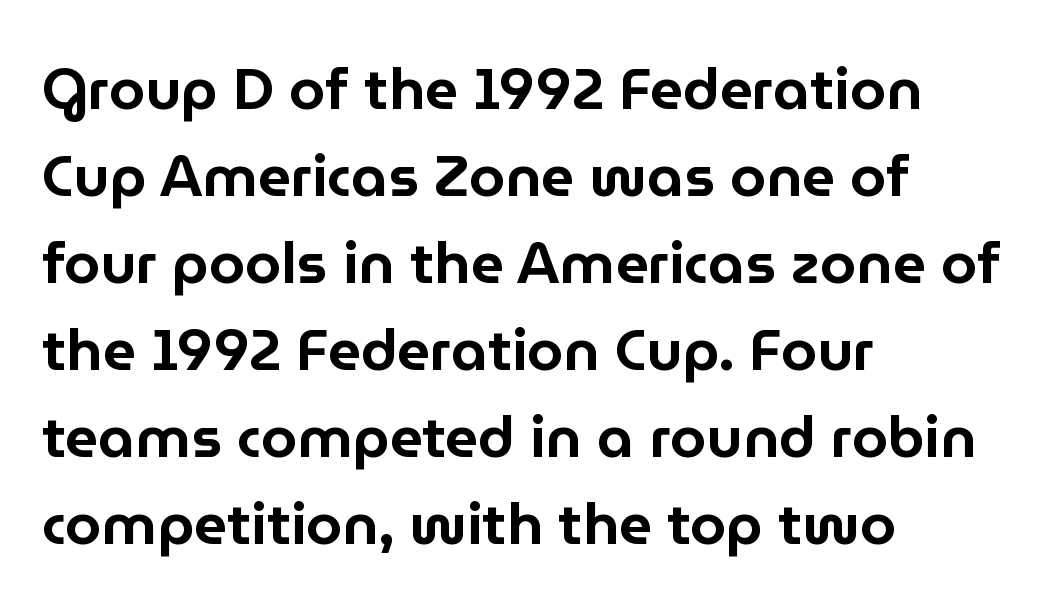
Q: Is the text italic (slanted)? A: No, it is upright.
Q: Is the typeface a serif or a sans-serif typeface? A: Sans-serif.
Q: Is the text underlined? A: No.
Q: How is the paragraph aligned? A: Left-aligned.
Q: Is the spacing between letters normal or unusually wide? A: Normal.
Q: Is the spacing between lines tight, normal or loose? A: Normal.
Q: Width (condensed, normal, or wide)? A: Normal.
Q: Stroke contrast? A: Low.
Q: x-height? A: Medium.
Q: Monospaced? A: No.
